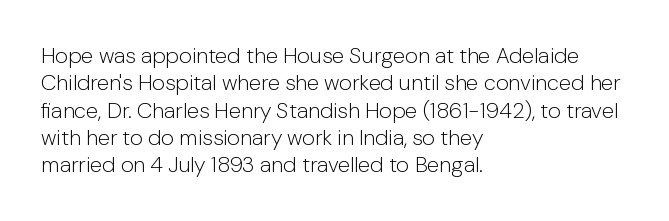
The image shows 22 px text type, upright; set left-aligned, line spacing 1.24x, normal letter spacing, not underlined.
